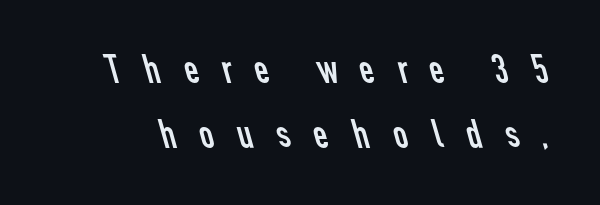
The image shows 40 px regular-weight sans-serif type; set normal line spacing (1.62x), unusually wide letter spacing (+0.49 em), not underlined; low stroke contrast and a medium x-height.
